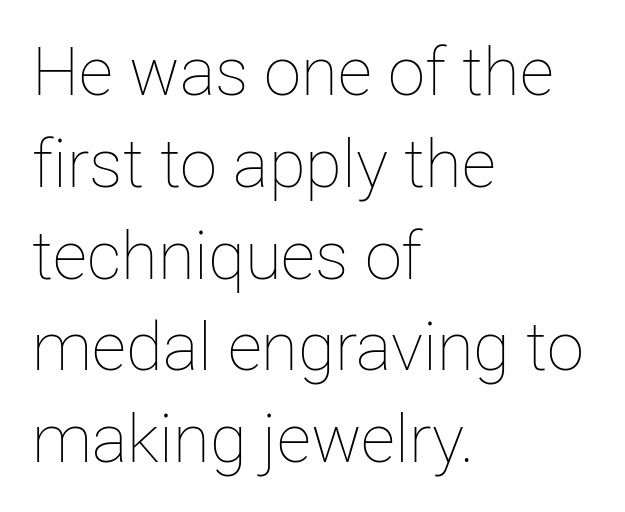
Q: Is the text bold? A: No.
Q: Is the text italic (slanted)? A: No, it is upright.
Q: Is the text underlined? A: No.
Q: How is the paragraph aligned? A: Left-aligned.
Q: Is the spacing between letters normal or unusually wide? A: Normal.
Q: Is the spacing between lines tight, normal or loose? A: Normal.
Q: Width (condensed, normal, or wide)? A: Normal.
Q: Stroke contrast? A: Low.
Q: x-height? A: Medium.
Q: Monospaced? A: No.
